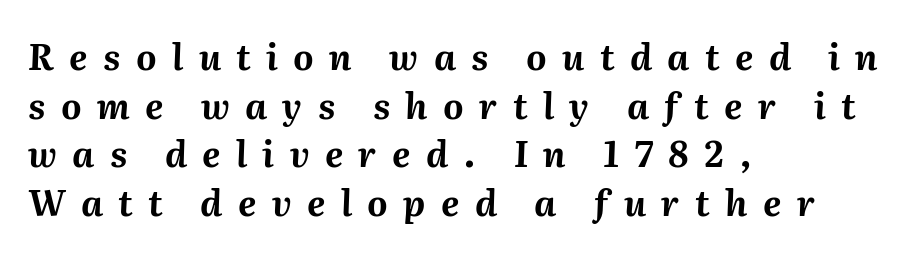
Think of a printed novel: that variable character pitch is what you see here. Display-style spreading of the glyphs; the letterfit is very open. Interline gaps are of average width in this sample. Leftover space on each line is placed entirely after the last word.
